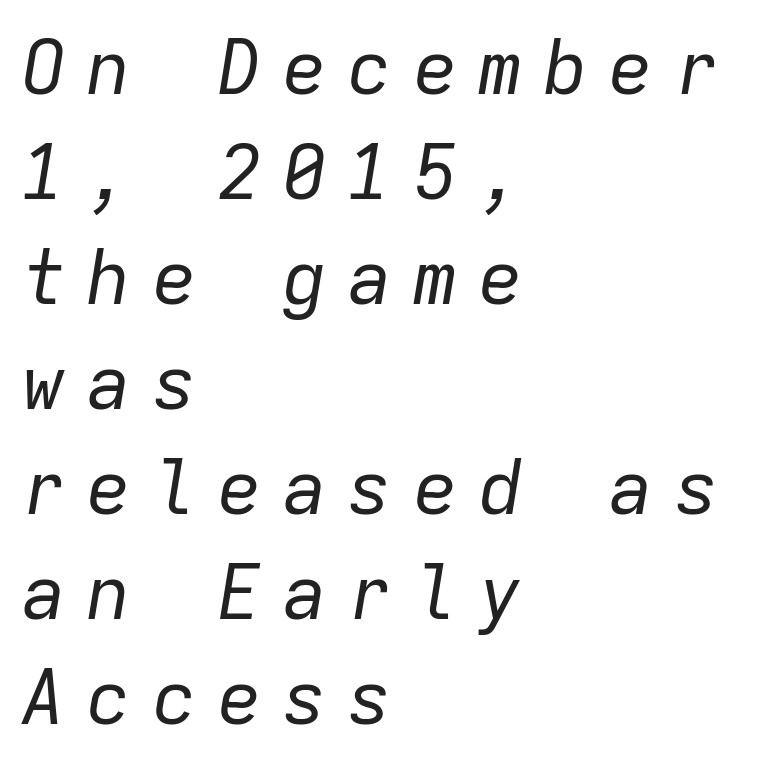
{"italic": "yes", "lean": "right", "slant_degrees": 9, "bold": "no", "weight": "regular", "width": "normal", "stroke_contrast": "low", "x_height": "medium", "monospaced": "yes", "underline": "no", "align": "left", "line_spacing": "normal", "line_spacing_ratio": 1.4, "letter_spacing": "wide", "letter_spacing_em": 0.27, "glyph_px": 75}
